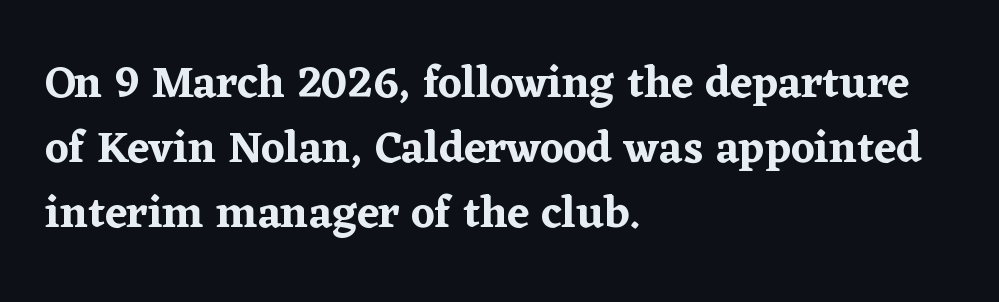
{"serif": "yes", "italic": "no", "width": "normal", "stroke_contrast": "low", "x_height": "medium", "monospaced": "no", "underline": "no", "align": "left", "line_spacing": "normal", "line_spacing_ratio": 1.45, "letter_spacing": "normal", "letter_spacing_em": 0.0, "glyph_px": 45}
